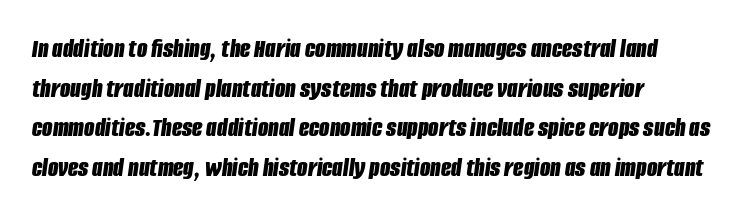
The image shows 27 px bold type, italic (leaning right); set left-aligned, normal line spacing (1.47x), normal letter spacing, not underlined.
